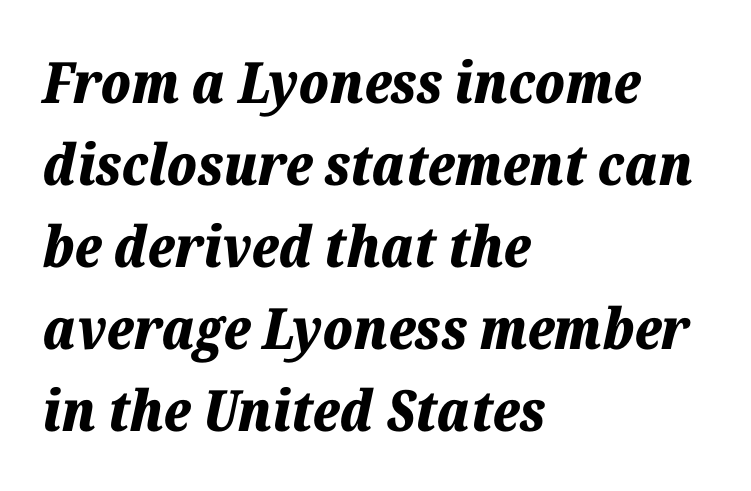
{"italic": "yes", "lean": "right", "slant_degrees": 12, "bold": "yes", "weight": "bold", "width": "normal", "stroke_contrast": "low", "x_height": "medium", "monospaced": "no", "underline": "no", "align": "left", "line_spacing": "normal", "line_spacing_ratio": 1.44, "letter_spacing": "normal", "letter_spacing_em": 0.0, "glyph_px": 57}
